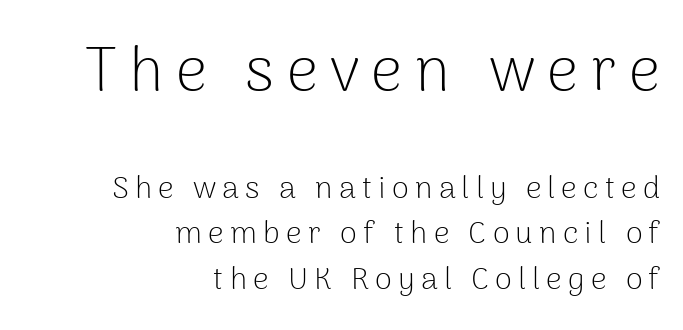
Q: Is the text bold? A: No.
Q: Is the text italic (slanted)? A: No, it is upright.
Q: Is the typeface a serif or a sans-serif typeface? A: Sans-serif.
Q: Is the text underlined? A: No.
Q: How is the paragraph aligned? A: Right-aligned.
Q: Is the spacing between letters normal or unusually wide? A: Unusually wide.
Q: Is the spacing between lines tight, normal or loose? A: Normal.
Q: Which block of text is set in a larger size, the first (top) or the second (bottom)? A: The first (top) one.
Q: Width (condensed, normal, or wide)? A: Normal.
Q: Stroke contrast? A: Low.
Q: x-height? A: Medium.
Q: Monospaced? A: No.
